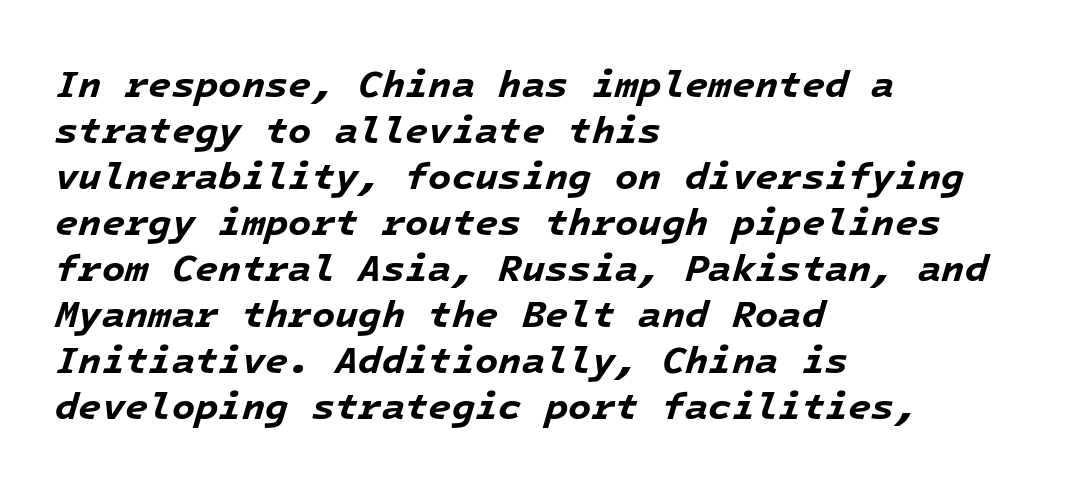
{"italic": "yes", "lean": "right", "slant_degrees": 16, "bold": "yes", "weight": "bold", "width": "normal", "stroke_contrast": "low", "x_height": "medium", "monospaced": "yes", "underline": "no", "align": "left", "line_spacing_ratio": 1.21, "letter_spacing": "normal", "letter_spacing_em": 0.0, "glyph_px": 38}
